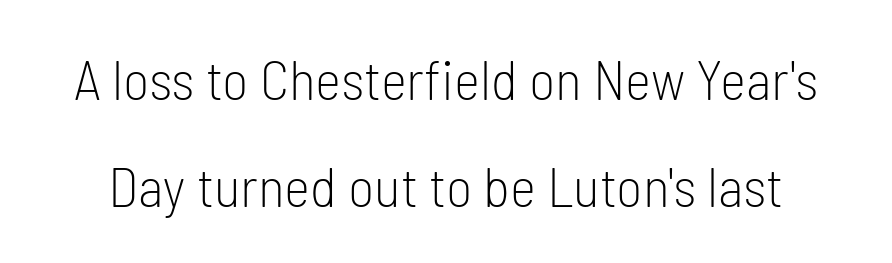
{"serif": "no", "italic": "no", "bold": "no", "weight": "light", "width": "condensed", "stroke_contrast": "low", "x_height": "medium", "monospaced": "no", "underline": "no", "line_spacing": "loose", "line_spacing_ratio": 1.91, "letter_spacing": "normal", "letter_spacing_em": 0.0, "glyph_px": 56}
